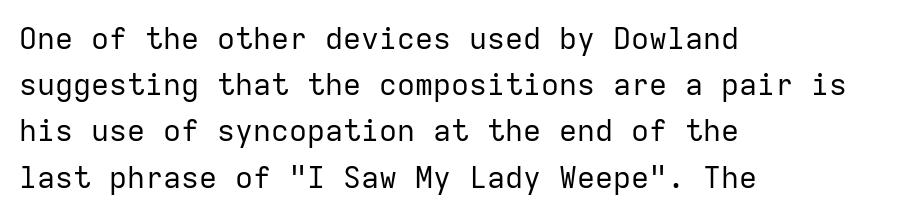
The image shows 30 px regular-weight sans-serif type, upright, monospaced; set left-aligned, normal line spacing (1.54x), normal letter spacing, not underlined; low stroke contrast and a medium x-height.
